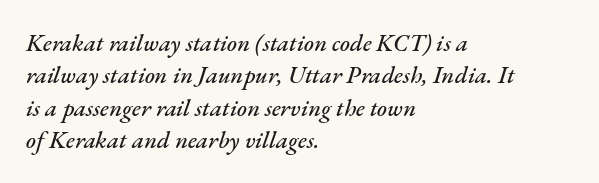
The image shows 24 px text type, italic (leaning right); set left-aligned, normal line spacing (1.35x), normal letter spacing, not underlined.
